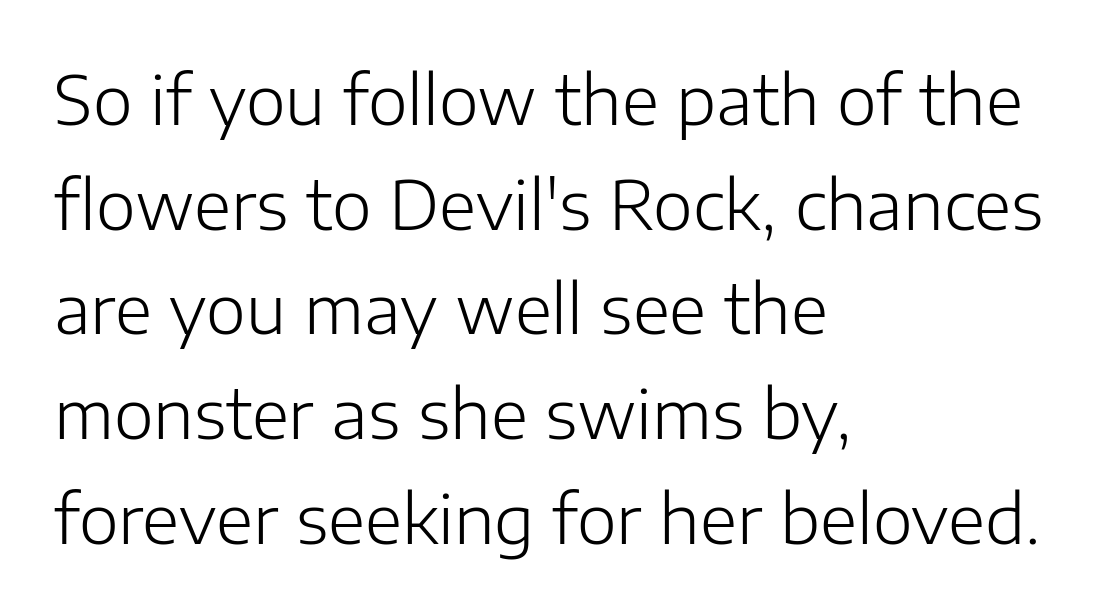
Q: Is the text bold? A: No.
Q: Is the text italic (slanted)? A: No, it is upright.
Q: Is the typeface a serif or a sans-serif typeface? A: Sans-serif.
Q: Is the text underlined? A: No.
Q: How is the paragraph aligned? A: Left-aligned.
Q: Is the spacing between letters normal or unusually wide? A: Normal.
Q: Is the spacing between lines tight, normal or loose? A: Normal.
Q: Width (condensed, normal, or wide)? A: Normal.
Q: Stroke contrast? A: Low.
Q: x-height? A: Medium.
Q: Monospaced? A: No.
